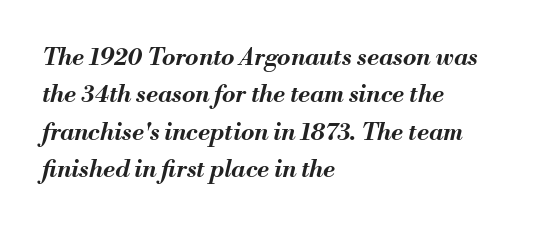
The letters are bold, with thick, heavy strokes. The line texture is even and compact thanks to regular tracking. The typography opts for an oblique posture over an upright one. Rows of type keep a routine distance in the vertical direction. Caption: multi-line text, flush left, ragged right.
